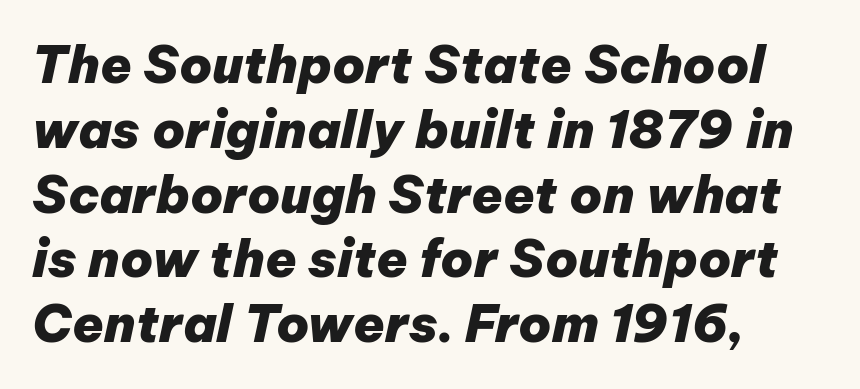
The image shows 51 px heavy type, italic (leaning right); set left-aligned, normal line spacing (1.27x), normal letter spacing, not underlined; low stroke contrast and a medium x-height.
